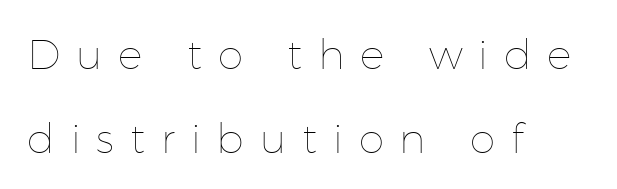
Caption: face not bold, strokes unweighted. A clean baseline with only descenders dipping below it. The letterforms stand isolated, each surrounded by extra space. Rendered with straight, roman letterforms. These lines are set flush left with a ragged right edge.
